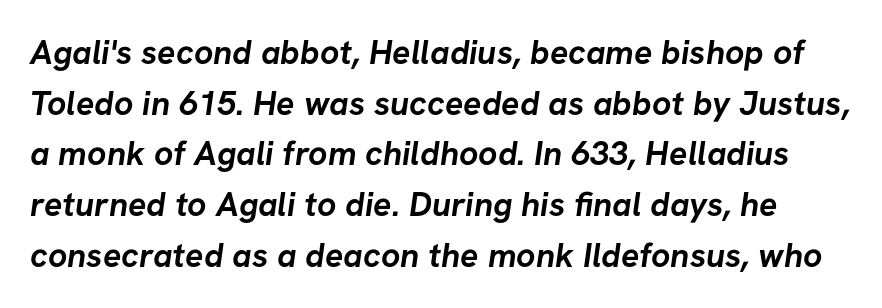
{"serif": "no", "bold": "yes", "weight": "semibold", "width": "normal", "stroke_contrast": "low", "x_height": "medium", "monospaced": "no", "underline": "no", "line_spacing": "normal", "line_spacing_ratio": 1.49, "letter_spacing": "normal", "letter_spacing_em": 0.0, "glyph_px": 34}
